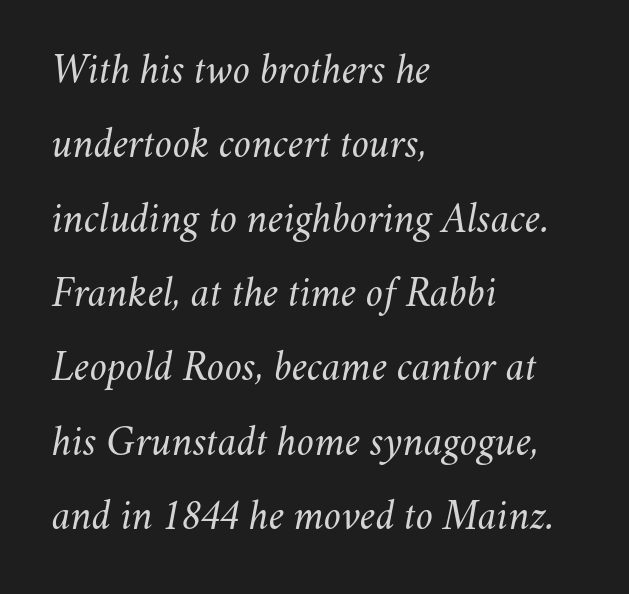
{"italic": "yes", "lean": "right", "slant_degrees": 11, "bold": "no", "weight": "regular", "width": "normal", "stroke_contrast": "medium", "x_height": "small", "monospaced": "no", "underline": "no", "align": "left", "line_spacing_ratio": 1.77, "letter_spacing": "normal", "letter_spacing_em": 0.0, "glyph_px": 42}
